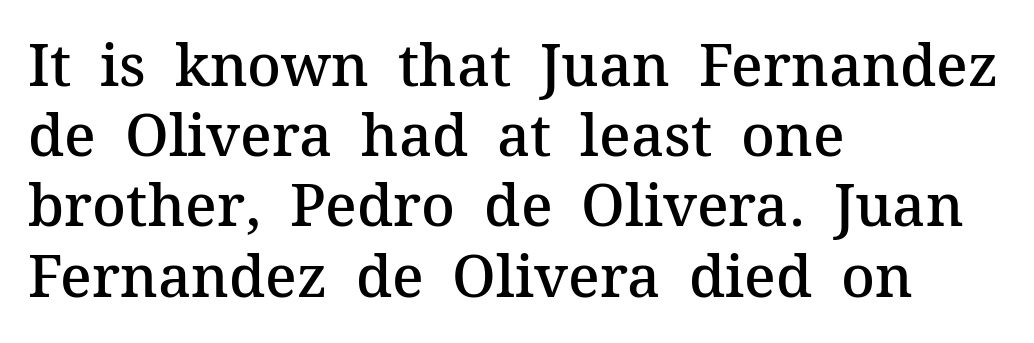
Notice how the passage keeps a crisp vertical edge on the left only. Looks like regular typesetting: each glyph gets only the width it needs. The tracking reads as untouched default to a designer's eye. Any mark beneath the type? The region is blank. The letters stand straight up with perfectly vertical stems.
